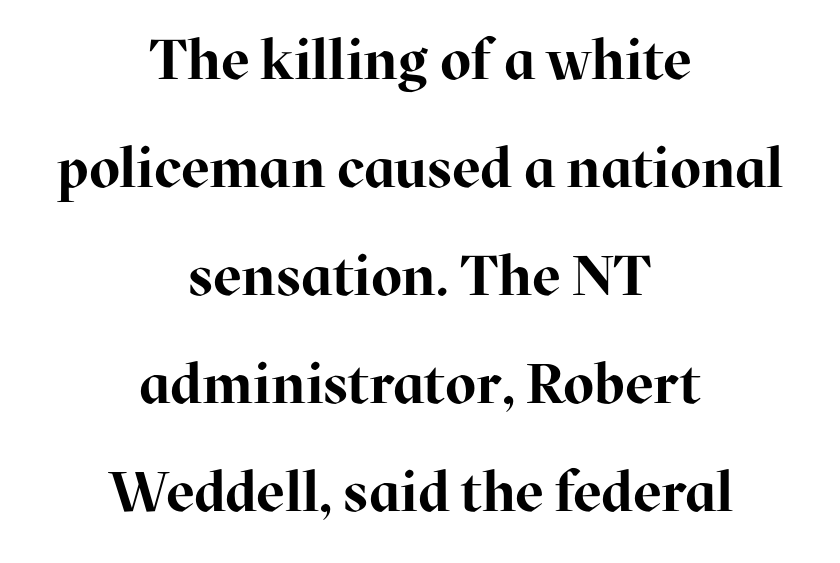
The image shows 56 px bold serif type, upright; set centered, loose line spacing (1.93x), normal letter spacing, not underlined; high stroke contrast and a medium x-height.
